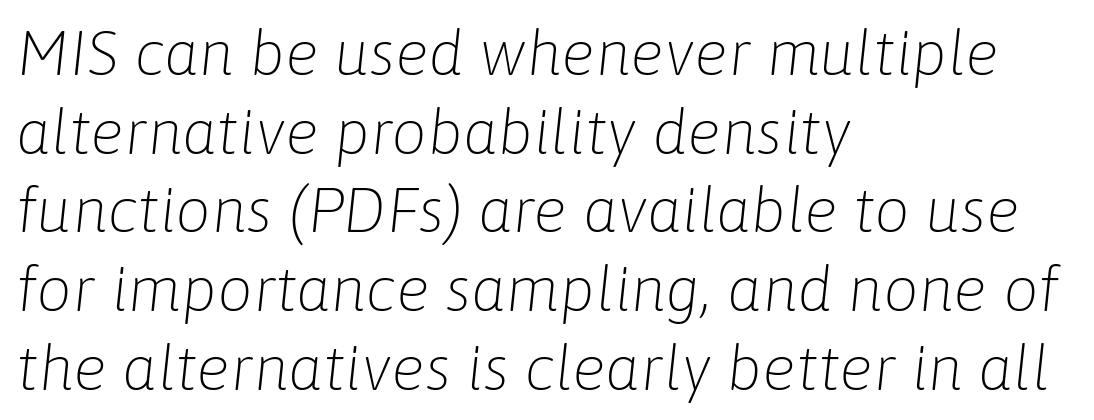
The image shows 63 px light type, italic (leaning right); set left-aligned, normal line spacing (1.25x), normal letter spacing, not underlined; low stroke contrast and a medium x-height.
